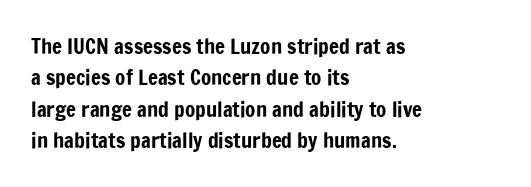
Unmarked baselines from the first word to the last. Every character sits straight up, as roman type does. The lines in this sample share a left origin and differ only in where they stop. Summary of vertical rhythm: regular, with standard interline spacing. Inter-character spacing is left at the font's built-in metrics.
